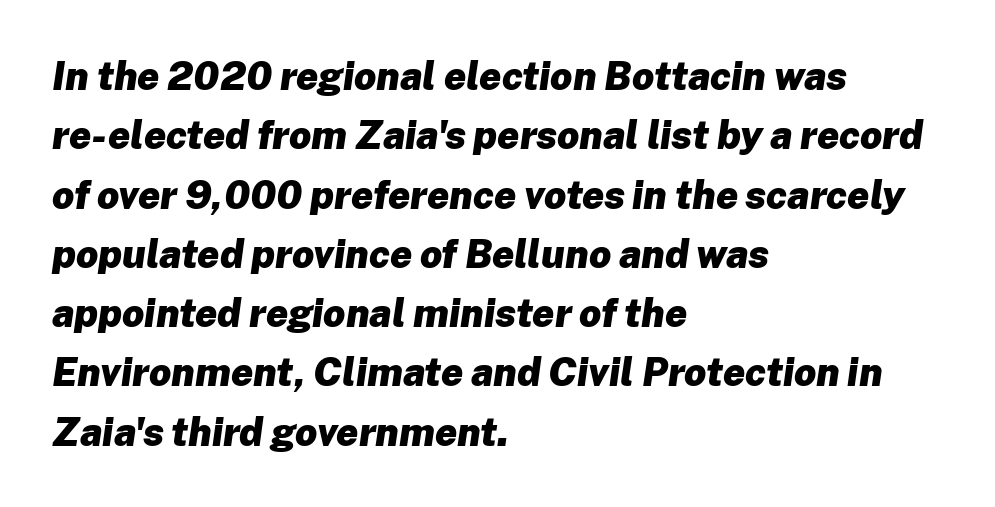
The horizontal fit of the characters is conventional and even. These lines sit exactly where default settings would place them. Do the characters align in a grid? No, the font is proportional. I'd describe the lettering as bold — thick and assertive.
